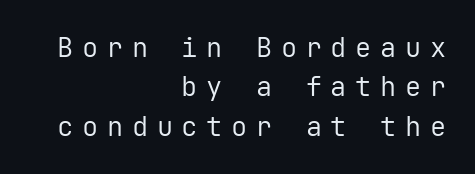
The vertical gap from one line to the next is medium. Tracking value appears strongly positive — letters spread wide. Type without underlining. The font is comparable to plain body text, perhaps lighter.
